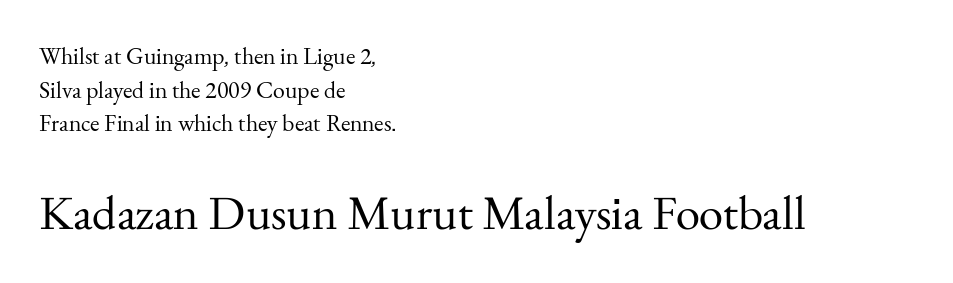
Q: Is the text bold? A: No.
Q: Is the text italic (slanted)? A: No, it is upright.
Q: Is the typeface a serif or a sans-serif typeface? A: Serif.
Q: Is the text underlined? A: No.
Q: How is the paragraph aligned? A: Left-aligned.
Q: Is the spacing between letters normal or unusually wide? A: Normal.
Q: Is the spacing between lines tight, normal or loose? A: Normal.
Q: Which block of text is set in a larger size, the first (top) or the second (bottom)? A: The second (bottom) one.
Q: Width (condensed, normal, or wide)? A: Normal.
Q: Stroke contrast? A: Medium.
Q: x-height? A: Small.
Q: Monospaced? A: No.
